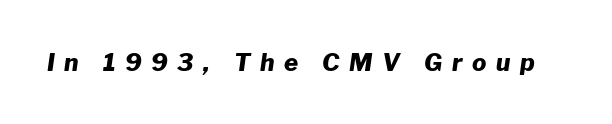
The image shows 24 px bold type, italic (leaning right); set unusually wide letter spacing (+0.4 em), not underlined.
